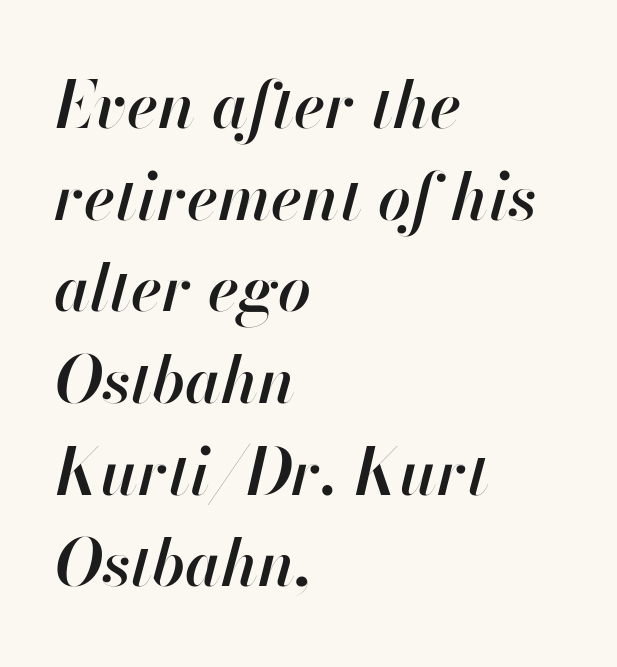
{"italic": "yes", "lean": "right", "slant_degrees": 13, "bold": "semi", "weight": "semibold", "width": "normal", "stroke_contrast": "high", "x_height": "small", "monospaced": "no", "underline": "no", "align": "left", "line_spacing": "normal", "line_spacing_ratio": 1.41, "letter_spacing": "normal", "letter_spacing_em": 0.0, "glyph_px": 65}
